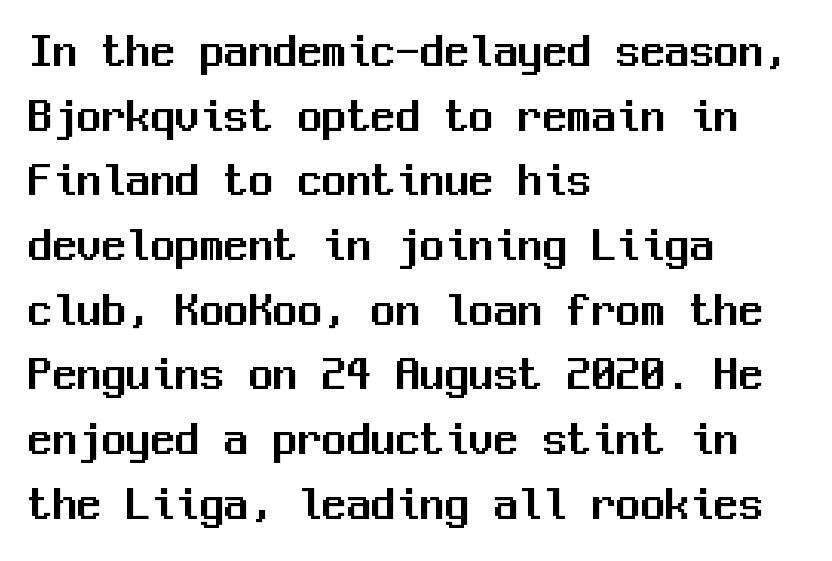
{"serif": "no", "italic": "no", "width": "normal", "stroke_contrast": "medium", "x_height": "medium", "monospaced": "yes", "underline": "no", "align": "left", "line_spacing": "normal", "line_spacing_ratio": 1.32, "letter_spacing": "normal", "letter_spacing_em": 0.0, "glyph_px": 49}
